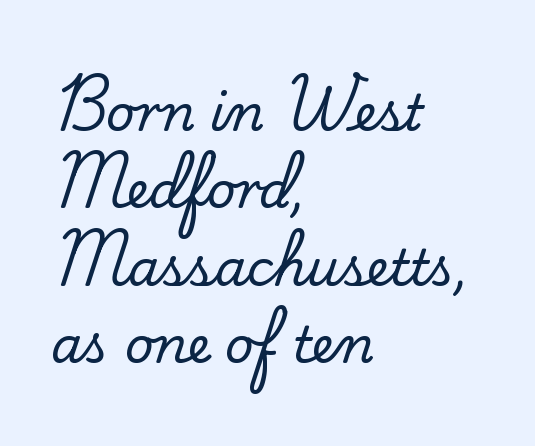
Q: Is the text italic (slanted)? A: Yes.
Q: Is the typeface a serif or a sans-serif typeface? A: Serif.
Q: Is the text underlined? A: No.
Q: How is the paragraph aligned? A: Left-aligned.
Q: Is the spacing between letters normal or unusually wide? A: Normal.
Q: Is the spacing between lines tight, normal or loose? A: Normal.
Q: Width (condensed, normal, or wide)? A: Normal.
Q: Stroke contrast? A: Low.
Q: x-height? A: Small.
Q: Monospaced? A: No.
